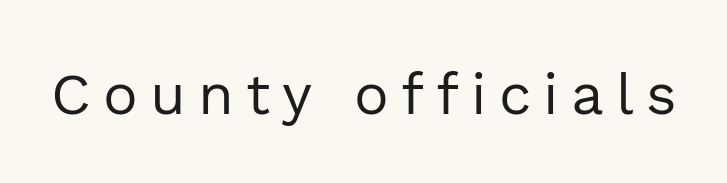
{"serif": "no", "italic": "no", "bold": "no", "weight": "regular", "width": "normal", "x_height": "medium", "monospaced": "no", "underline": "no", "letter_spacing": "wide", "letter_spacing_em": 0.21, "glyph_px": 58}
